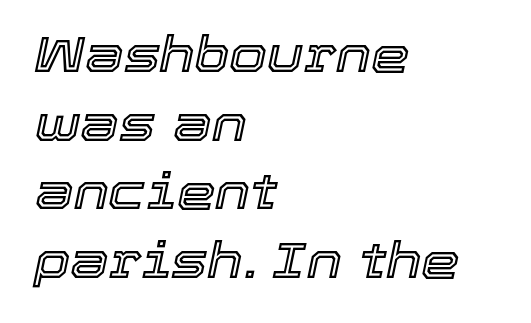
Descenders are the only things crossing below the line. One glance says typical: line gaps are just what's usual. Layout note: lines flush left. Words appear dense and cohesive because spacing is normal. Yep, that's italic — everything's leaning. Note the varied advance widths — an 'i' is clearly narrower than an 'm'.
